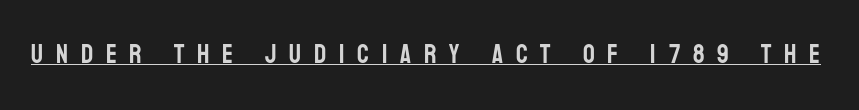
Q: Is the text italic (slanted)? A: No, it is upright.
Q: Is the text underlined? A: Yes.
Q: Is the spacing between letters normal or unusually wide? A: Unusually wide.
